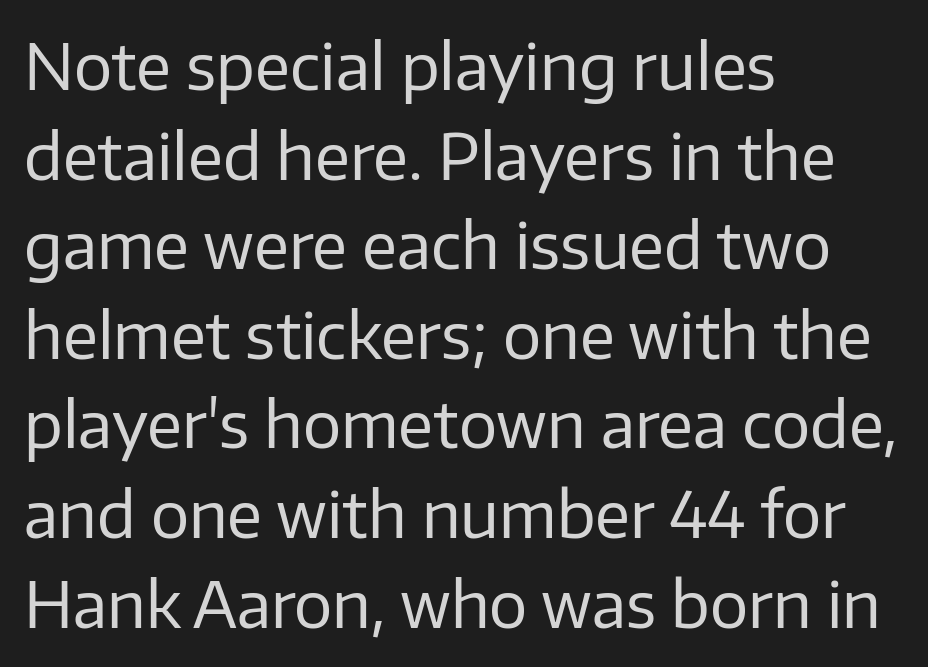
Q: Is the text bold? A: No.
Q: Is the text italic (slanted)? A: No, it is upright.
Q: Is the typeface a serif or a sans-serif typeface? A: Sans-serif.
Q: Is the text underlined? A: No.
Q: How is the paragraph aligned? A: Left-aligned.
Q: Is the spacing between letters normal or unusually wide? A: Normal.
Q: Is the spacing between lines tight, normal or loose? A: Normal.
Q: Width (condensed, normal, or wide)? A: Normal.
Q: Stroke contrast? A: Low.
Q: x-height? A: Medium.
Q: Monospaced? A: No.
